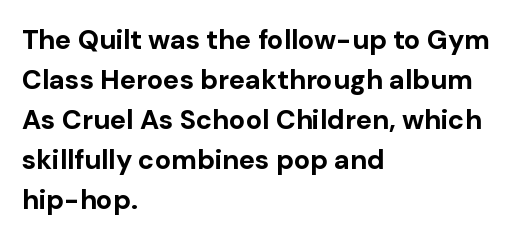
A student would call this left alignment; a typographer would say flush left, rag right. Lines of text with bare space underneath. Does the weight exceed regular? Yes, all the way to bold. Posture: vertical. The rows are spaced the way most documents space them. In terms of letterspacing, this is plain default setting.
